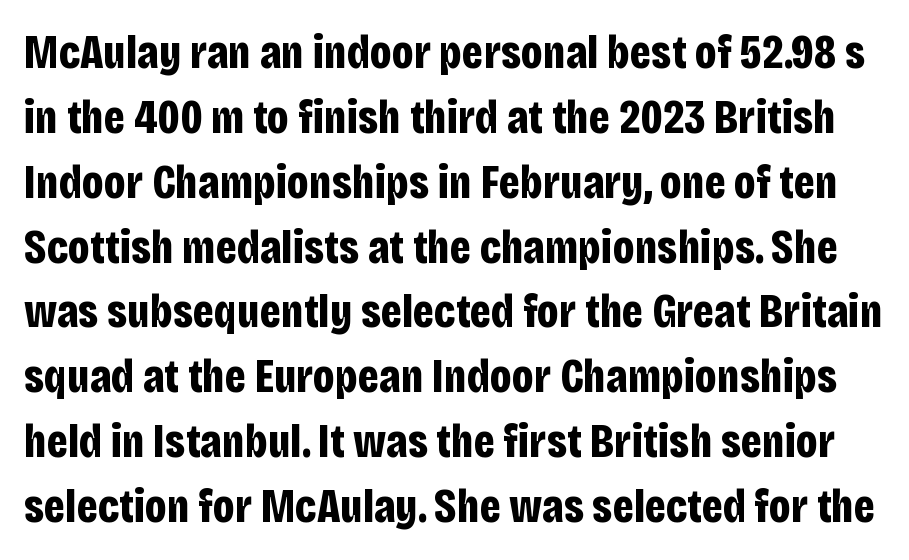
Reading down the column, the eye jumps a familiar distance to each next line. Nobody drew a line under any word here. This is the regular roman posture of the typeface. There is no visible air inserted between adjacent glyphs.
